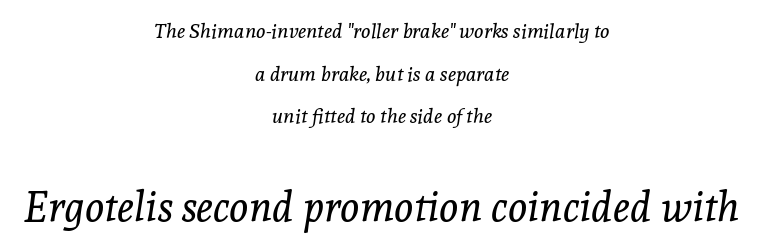
Q: Is the text bold? A: No.
Q: Is the text italic (slanted)? A: Yes, it leans right by about 8 degrees.
Q: Is the typeface a serif or a sans-serif typeface? A: Serif.
Q: Is the text underlined? A: No.
Q: How is the paragraph aligned? A: Centered.
Q: Is the spacing between letters normal or unusually wide? A: Normal.
Q: Is the spacing between lines tight, normal or loose? A: Loose.
Q: Which block of text is set in a larger size, the first (top) or the second (bottom)? A: The second (bottom) one.
Q: Width (condensed, normal, or wide)? A: Normal.
Q: x-height? A: Medium.
Q: Monospaced? A: No.
